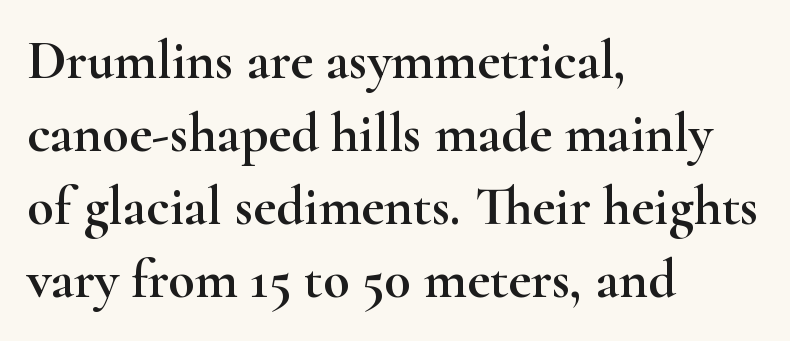
{"serif": "yes", "italic": "no", "width": "wide", "stroke_contrast": "high", "x_height": "small", "monospaced": "no", "underline": "no", "align": "left", "line_spacing": "normal", "line_spacing_ratio": 1.33, "letter_spacing": "normal", "letter_spacing_em": 0.0, "glyph_px": 55}
